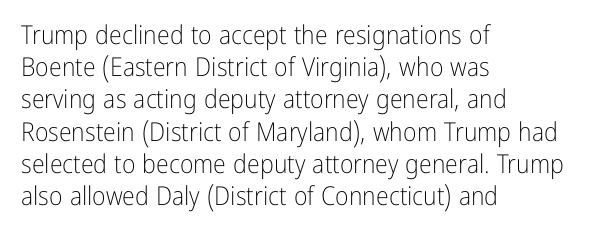
{"italic": "no", "bold": "no", "underline": "no", "align": "left", "line_spacing_ratio": 1.24, "letter_spacing": "normal", "letter_spacing_em": 0.0, "glyph_px": 26}
